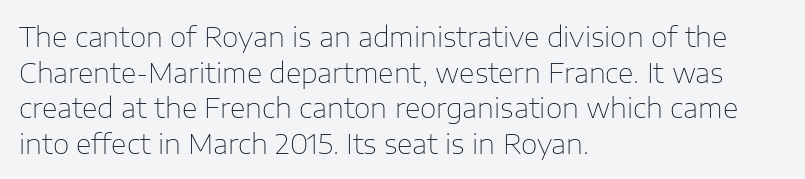
Q: Is the text bold? A: No.
Q: Is the text italic (slanted)? A: No, it is upright.
Q: Is the text underlined? A: No.
Q: How is the paragraph aligned? A: Left-aligned.
Q: Is the spacing between letters normal or unusually wide? A: Normal.
Q: Is the spacing between lines tight, normal or loose? A: Normal.
